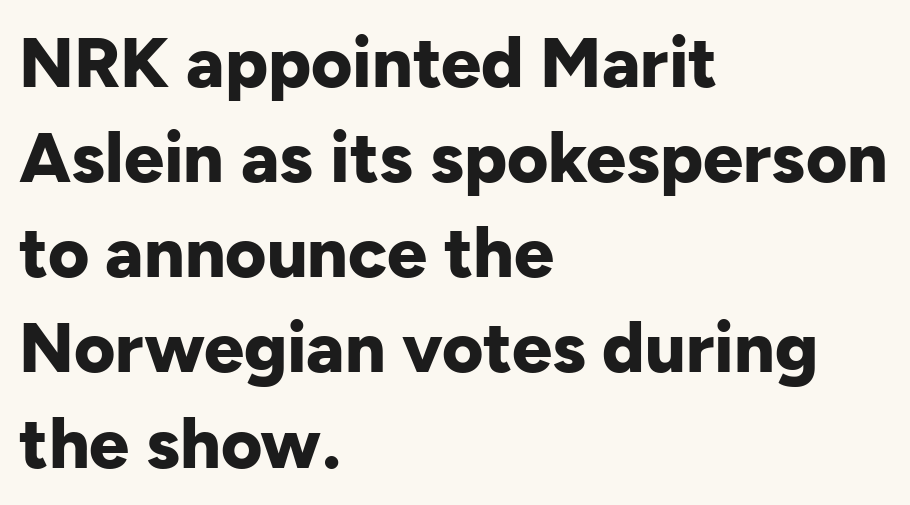
Nobody drew a line under any word here. Leftover space on each line is placed entirely after the last word. A sans-serif font was chosen for this passage. Summary of vertical rhythm: regular, with standard interline spacing.
